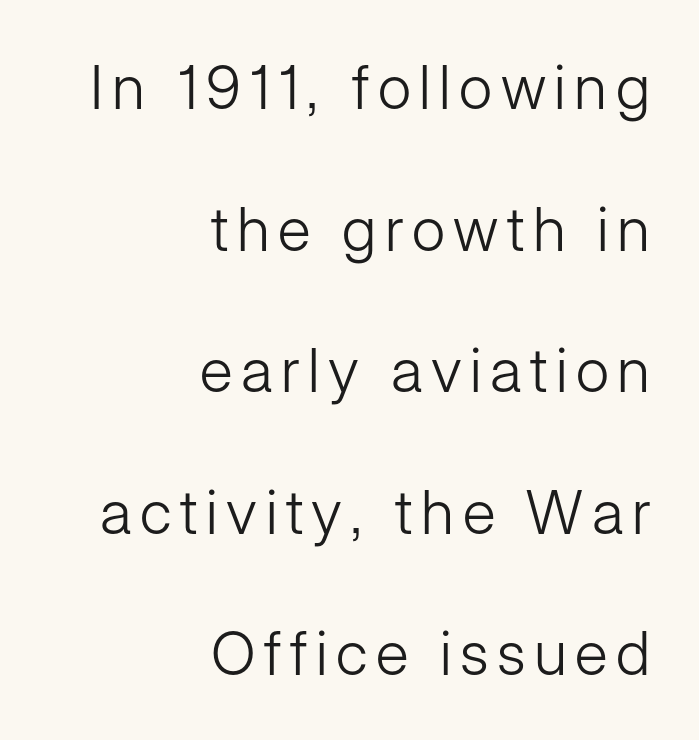
The rendering anchors every line to the right-hand side. The strip under each line holds only bare page. The designer dialed line spacing up above the default. This is not heavy type; no bold has been used.
